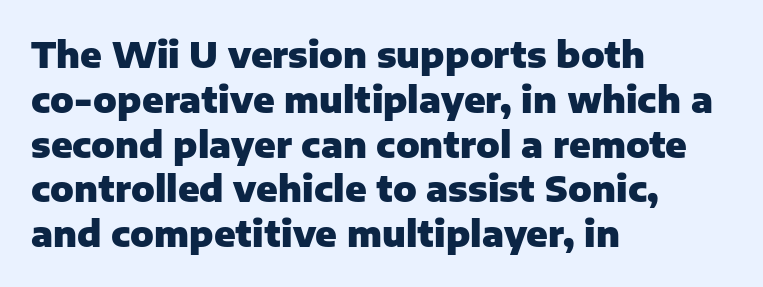
Q: Is the text bold? A: Yes.
Q: Is the text italic (slanted)? A: No, it is upright.
Q: Is the typeface a serif or a sans-serif typeface? A: Sans-serif.
Q: Is the text underlined? A: No.
Q: How is the paragraph aligned? A: Left-aligned.
Q: Is the spacing between letters normal or unusually wide? A: Normal.
Q: Is the spacing between lines tight, normal or loose? A: Normal.
Q: Width (condensed, normal, or wide)? A: Normal.
Q: Stroke contrast? A: Low.
Q: x-height? A: Medium.
Q: Monospaced? A: No.
